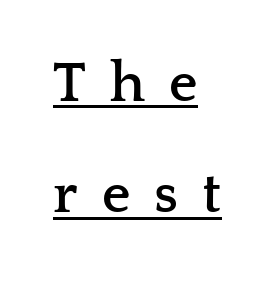
The image shows 56 px semibold, wide serif type, upright; set left-aligned, loose line spacing (1.99x), unusually wide letter spacing (+0.43 em), underlined; low stroke contrast and a medium x-height.
